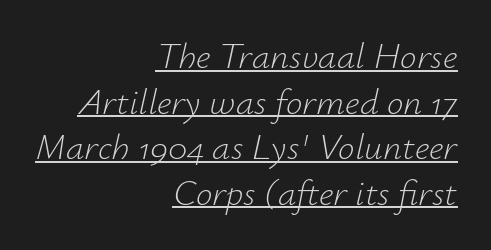
The image shows 37 px light type, italic (leaning right); set right-aligned, line spacing 1.23x, normal letter spacing, underlined; low stroke contrast and a small x-height.
